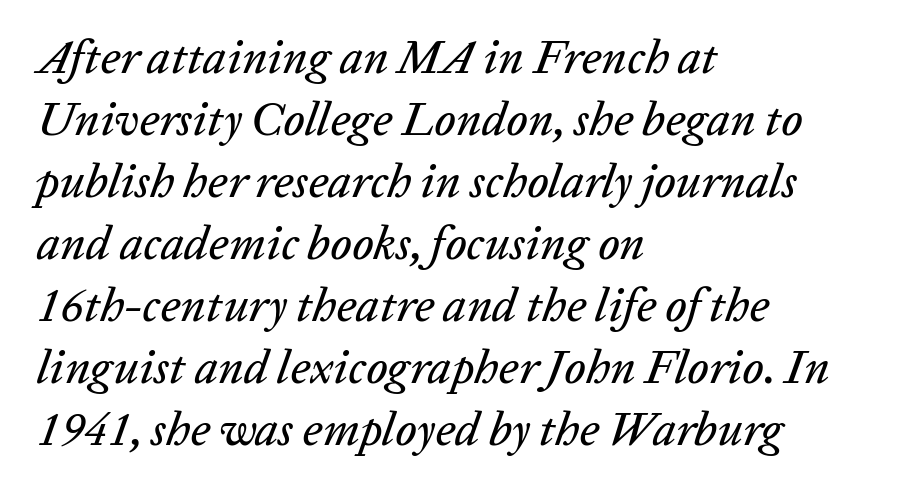
Q: Is the text italic (slanted)? A: Yes, it leans right by about 20 degrees.
Q: Is the text underlined? A: No.
Q: How is the paragraph aligned? A: Left-aligned.
Q: Is the spacing between letters normal or unusually wide? A: Normal.
Q: Is the spacing between lines tight, normal or loose? A: Normal.
Q: Width (condensed, normal, or wide)? A: Normal.
Q: Stroke contrast? A: Low.
Q: x-height? A: Medium.
Q: Monospaced? A: No.
